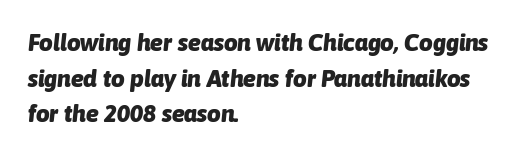
The image shows 24 px bold type, italic (leaning right); set left-aligned, normal line spacing (1.48x), normal letter spacing, not underlined.
